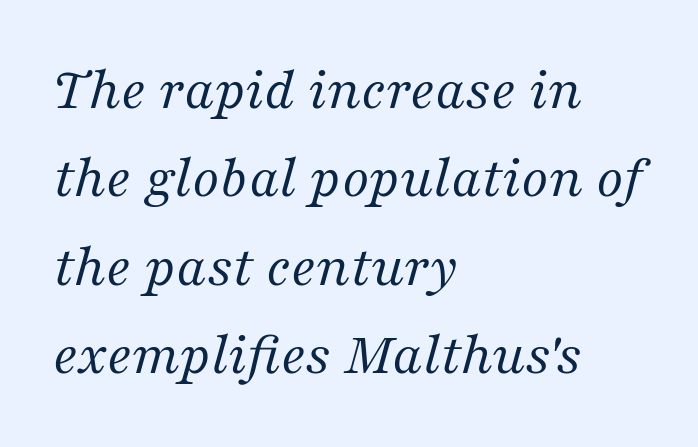
Think of a printed novel: that variable character pitch is what you see here. Layout note: lines flush left. Are there feet on the stems? There are — it's a serif. This reads as an unemphasized weight, regular at the heaviest. No extra tracking has been applied to these lines.
